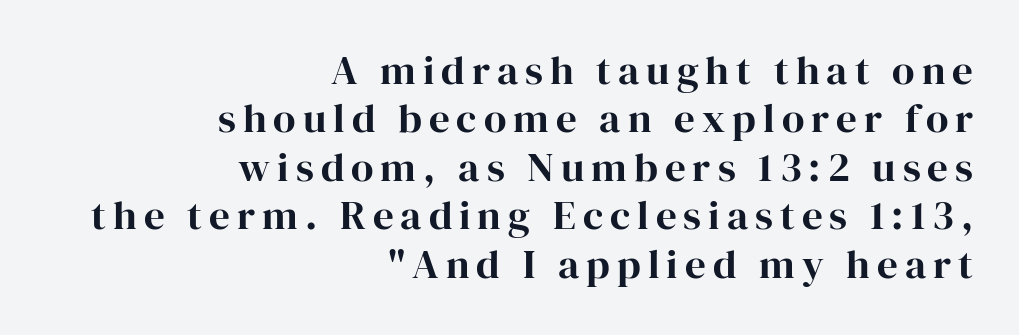
Q: Is the text italic (slanted)? A: No, it is upright.
Q: Is the typeface a serif or a sans-serif typeface? A: Serif.
Q: Is the text underlined? A: No.
Q: How is the paragraph aligned? A: Right-aligned.
Q: Width (condensed, normal, or wide)? A: Normal.
Q: Stroke contrast? A: High.
Q: x-height? A: Medium.
Q: Monospaced? A: No.
